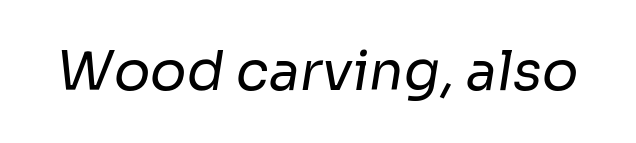
Q: Is the text bold? A: No.
Q: Is the typeface a serif or a sans-serif typeface? A: Sans-serif.
Q: Is the text underlined? A: No.
Q: Is the spacing between letters normal or unusually wide? A: Normal.
Q: Width (condensed, normal, or wide)? A: Normal.
Q: Stroke contrast? A: Low.
Q: x-height? A: Medium.
Q: Monospaced? A: No.
